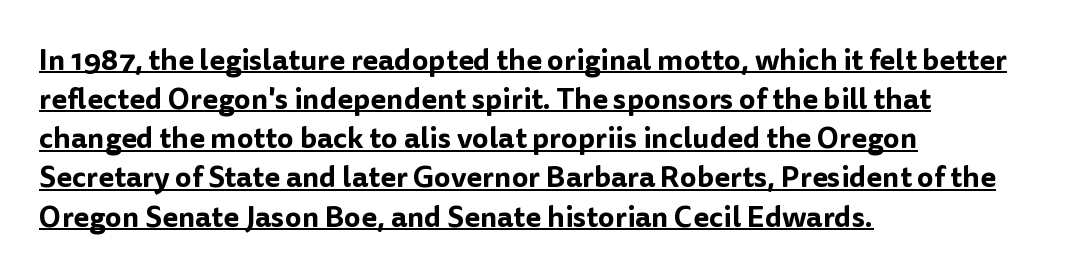
Q: Is the text italic (slanted)? A: No, it is upright.
Q: Is the typeface a serif or a sans-serif typeface? A: Sans-serif.
Q: Is the text underlined? A: Yes.
Q: How is the paragraph aligned? A: Left-aligned.
Q: Is the spacing between letters normal or unusually wide? A: Normal.
Q: Is the spacing between lines tight, normal or loose? A: Normal.
Q: Width (condensed, normal, or wide)? A: Normal.
Q: Stroke contrast? A: Low.
Q: x-height? A: Medium.
Q: Monospaced? A: No.
